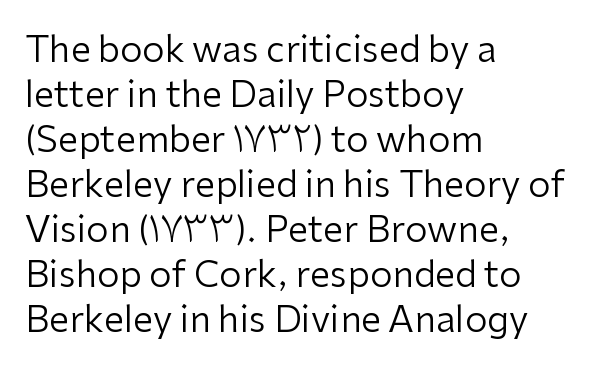
Q: Is the text bold? A: No.
Q: Is the text italic (slanted)? A: No, it is upright.
Q: Is the typeface a serif or a sans-serif typeface? A: Sans-serif.
Q: Is the text underlined? A: No.
Q: How is the paragraph aligned? A: Left-aligned.
Q: Is the spacing between letters normal or unusually wide? A: Normal.
Q: Is the spacing between lines tight, normal or loose? A: Normal.
Q: Width (condensed, normal, or wide)? A: Normal.
Q: Stroke contrast? A: Low.
Q: x-height? A: Medium.
Q: Monospaced? A: No.
